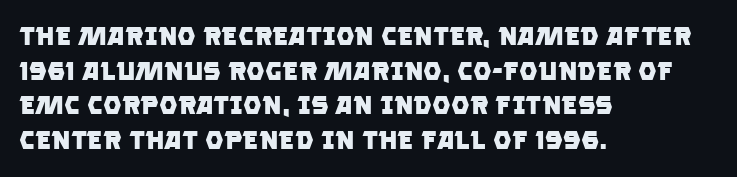
{"bold": "yes", "underline": "no", "align": "left", "line_spacing": "normal", "line_spacing_ratio": 1.33, "letter_spacing": "normal", "letter_spacing_em": 0.0, "glyph_px": 26}
